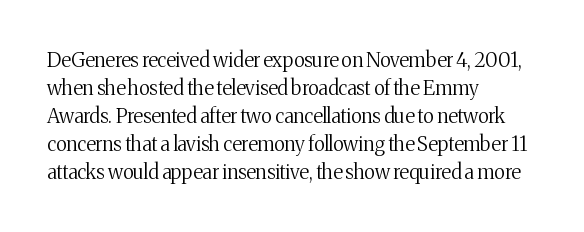
Q: Is the text bold? A: No.
Q: Is the text italic (slanted)? A: No, it is upright.
Q: Is the text underlined? A: No.
Q: How is the paragraph aligned? A: Left-aligned.
Q: Is the spacing between letters normal or unusually wide? A: Normal.
Q: Is the spacing between lines tight, normal or loose? A: Normal.
